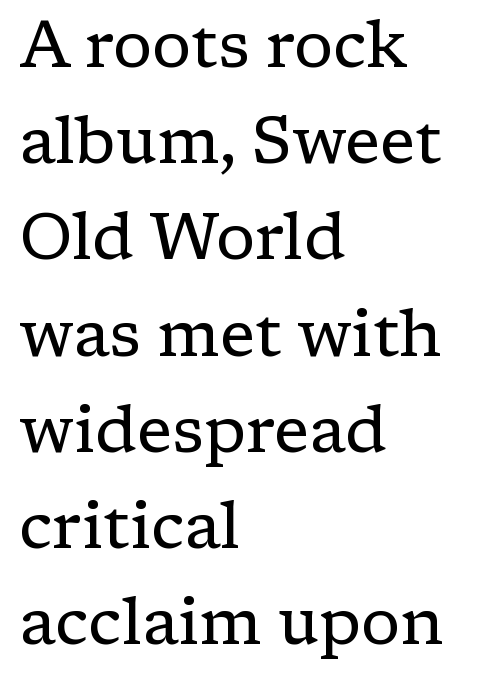
Q: Is the text bold? A: No.
Q: Is the text italic (slanted)? A: No, it is upright.
Q: Is the typeface a serif or a sans-serif typeface? A: Serif.
Q: Is the text underlined? A: No.
Q: How is the paragraph aligned? A: Left-aligned.
Q: Is the spacing between letters normal or unusually wide? A: Normal.
Q: Is the spacing between lines tight, normal or loose? A: Normal.
Q: Width (condensed, normal, or wide)? A: Normal.
Q: Stroke contrast? A: Low.
Q: x-height? A: Medium.
Q: Monospaced? A: No.
